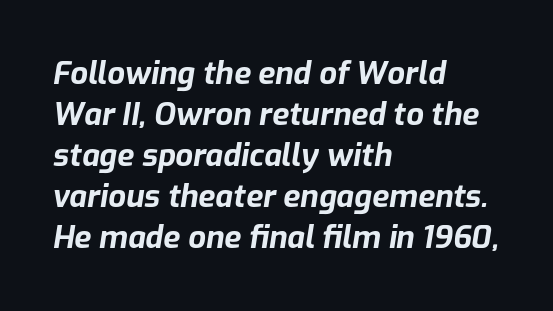
Q: Is the text bold? A: Yes.
Q: Is the text italic (slanted)? A: Yes, it leans right by about 9 degrees.
Q: Is the text underlined? A: No.
Q: How is the paragraph aligned? A: Left-aligned.
Q: Is the spacing between letters normal or unusually wide? A: Normal.
Q: Is the spacing between lines tight, normal or loose? A: Normal.
Q: Width (condensed, normal, or wide)? A: Normal.
Q: Stroke contrast? A: Low.
Q: x-height? A: Medium.
Q: Monospaced? A: No.
